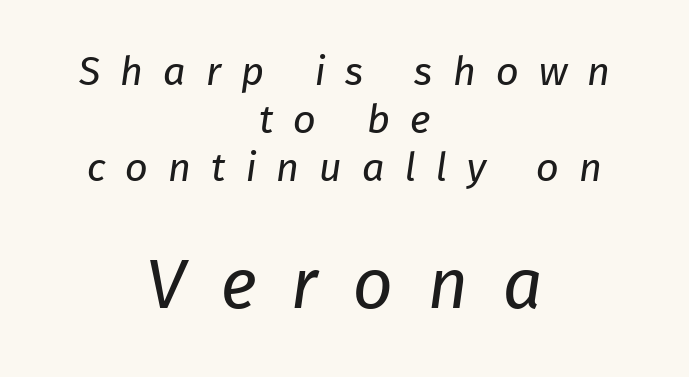
{"serif": "no", "bold": "no", "weight": "regular", "width": "normal", "stroke_contrast": "low", "x_height": "medium", "monospaced": "no", "underline": "no", "align": "center", "line_spacing_ratio": 1.2, "letter_spacing": "wide", "letter_spacing_em": 0.5, "larger_block": "second", "size_ratio": 1.75, "glyph_px": 70}
